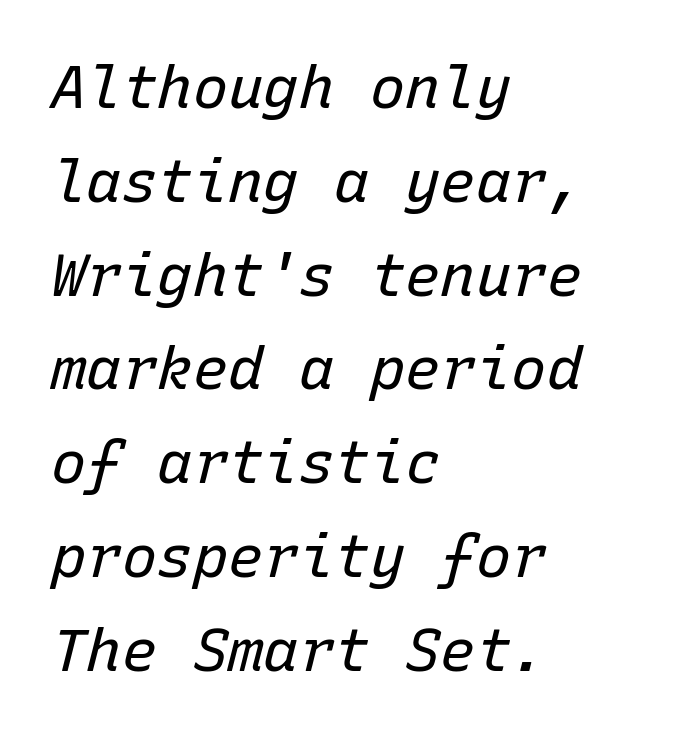
The image shows 59 px regular-weight type, italic (leaning right), monospaced; set left-aligned, normal line spacing (1.59x), normal letter spacing, not underlined; low stroke contrast and a medium x-height.
